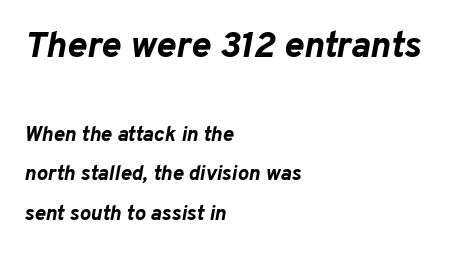
{"italic": "yes", "lean": "right", "slant_degrees": 10, "bold": "yes", "weight": "bold", "width": "normal", "stroke_contrast": "low", "x_height": "medium", "monospaced": "no", "underline": "no", "align": "left", "line_spacing_ratio": 1.86, "letter_spacing": "normal", "letter_spacing_em": 0.0, "larger_block": "first", "size_ratio": 1.76, "glyph_px": 37}
